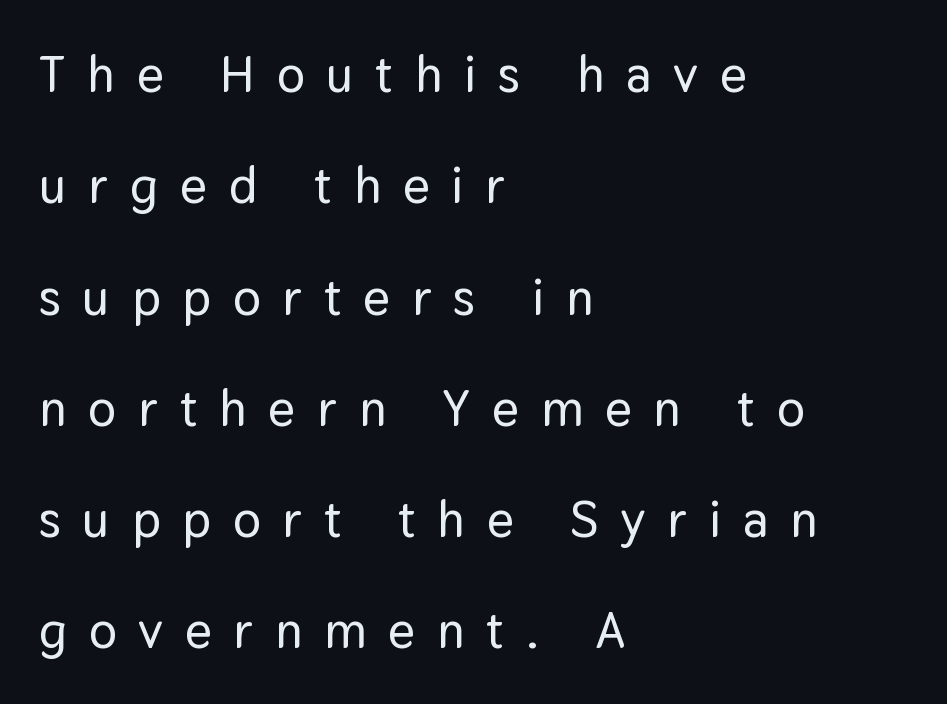
{"serif": "no", "italic": "no", "width": "normal", "stroke_contrast": "low", "x_height": "medium", "monospaced": "no", "underline": "no", "align": "left", "line_spacing": "loose", "line_spacing_ratio": 2.14, "letter_spacing": "wide", "letter_spacing_em": 0.42, "glyph_px": 52}
